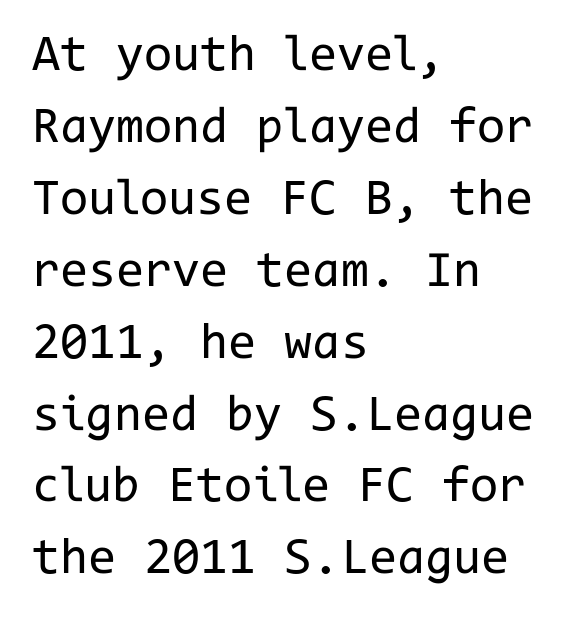
The image shows 51 px regular-weight sans-serif type, upright, monospaced; set left-aligned, normal line spacing (1.41x), normal letter spacing, not underlined; low stroke contrast and a medium x-height.
